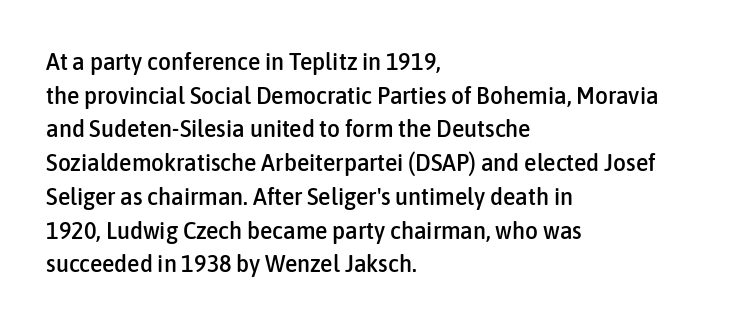
Caption: multi-line text, flush left, ragged right. The font's upright variant was chosen for this text. What stands out about the letter spacing? Nothing — it is the standard amount. Has an underline been added? It has not. This block has exactly the height ordinary leading produces.
